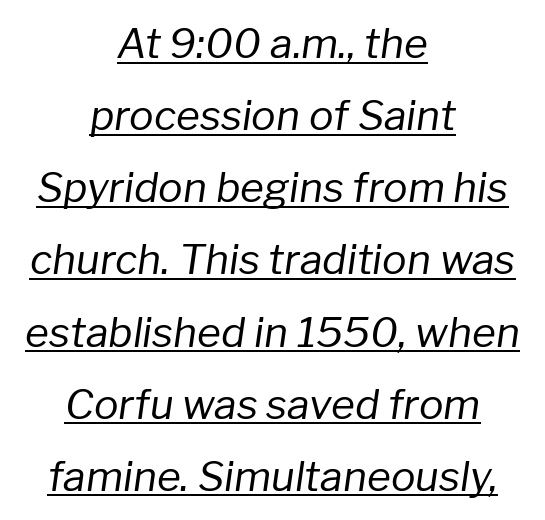
Stems and bowls with no extra thickness — not bold. If you folded the block vertically in half, each line would mirror itself in length. Quick note: underline on. Between one letter and the next there's only the usual sliver of space. These lines are rendered in a variable-pitch font. Yep, that's italic — everything's leaning.
